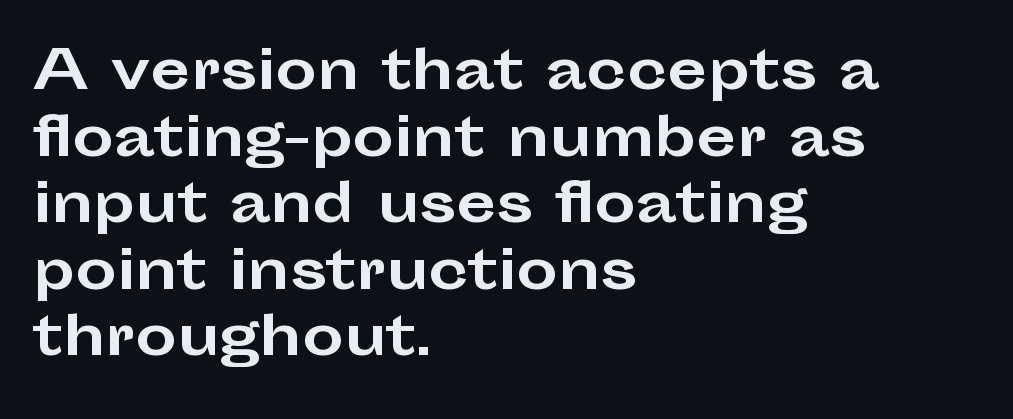
The image shows 52 px bold, wide sans-serif type, upright; set left-aligned, normal line spacing (1.28x), normal letter spacing, not underlined; low stroke contrast and a medium x-height.
